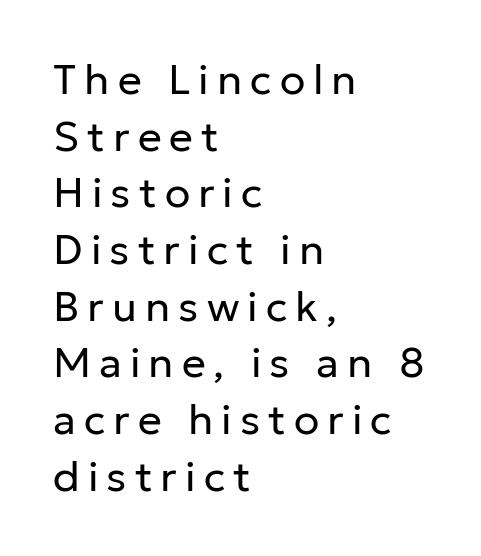
Letters rest on an invisible, unmarked baseline. No feet cap the strokes, marking this as sans-serif type. Horizontal alignment here is leftward, the default for most running prose. The typography opts for an upright posture over an oblique one. The font sits on the lighter half of the weight spectrum, regular included. Does the leading feel generous? No, just average.
